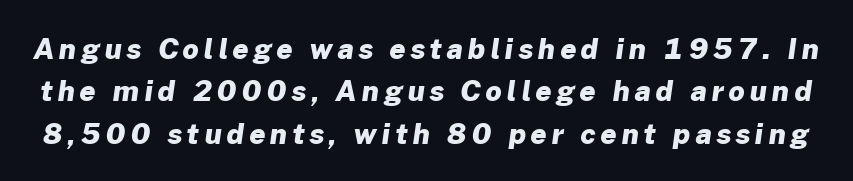
The image shows 28 px heavy sans-serif type; set normal line spacing (1.51x), not underlined; low stroke contrast and a medium x-height.
